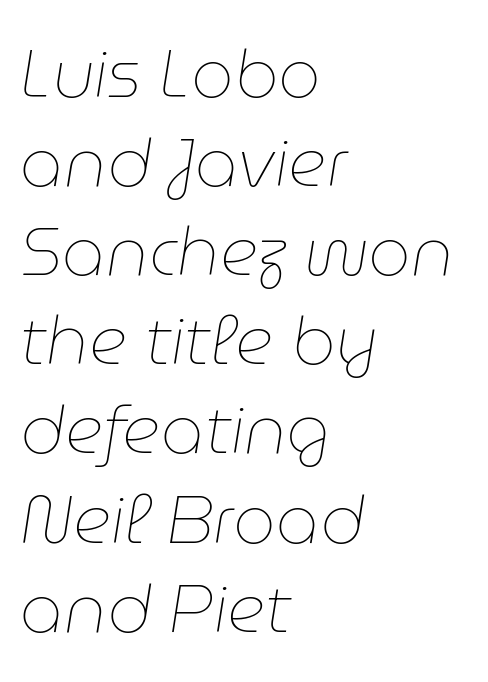
Q: Is the text bold? A: No.
Q: Is the text italic (slanted)? A: Yes, it leans right by about 9 degrees.
Q: Is the text underlined? A: No.
Q: How is the paragraph aligned? A: Left-aligned.
Q: Is the spacing between letters normal or unusually wide? A: Normal.
Q: Is the spacing between lines tight, normal or loose? A: Normal.
Q: Width (condensed, normal, or wide)? A: Normal.
Q: Stroke contrast? A: Low.
Q: x-height? A: Medium.
Q: Monospaced? A: No.
